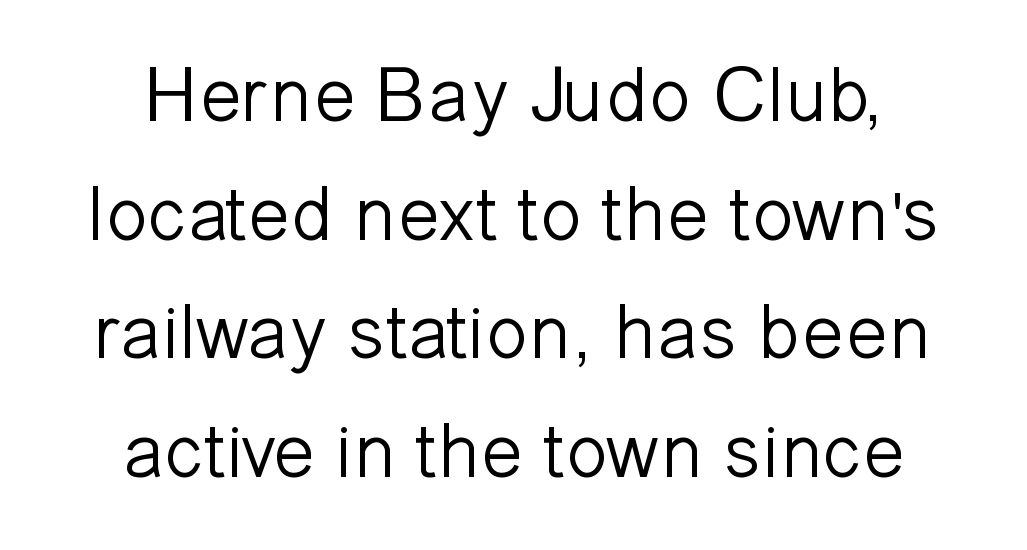
When letters stand straight like this, we call the style roman or upright. Note: no serifs on the glyphs. Bare-footed words on every line. These lines are rendered in a variable-pitch font. What's the leading like? Ordinary, nothing unusual.
